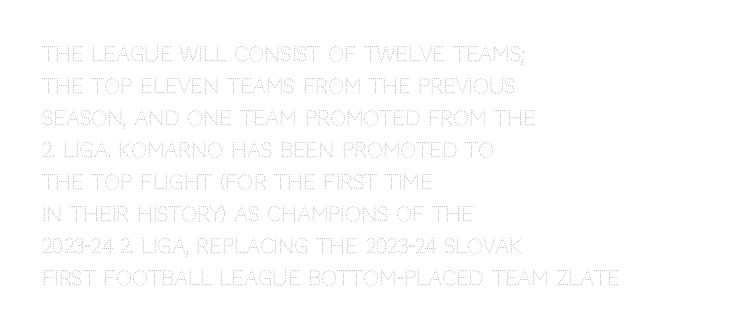
The image shows 20 px text type, upright; set left-aligned, normal line spacing (1.6x), normal letter spacing, not underlined.
